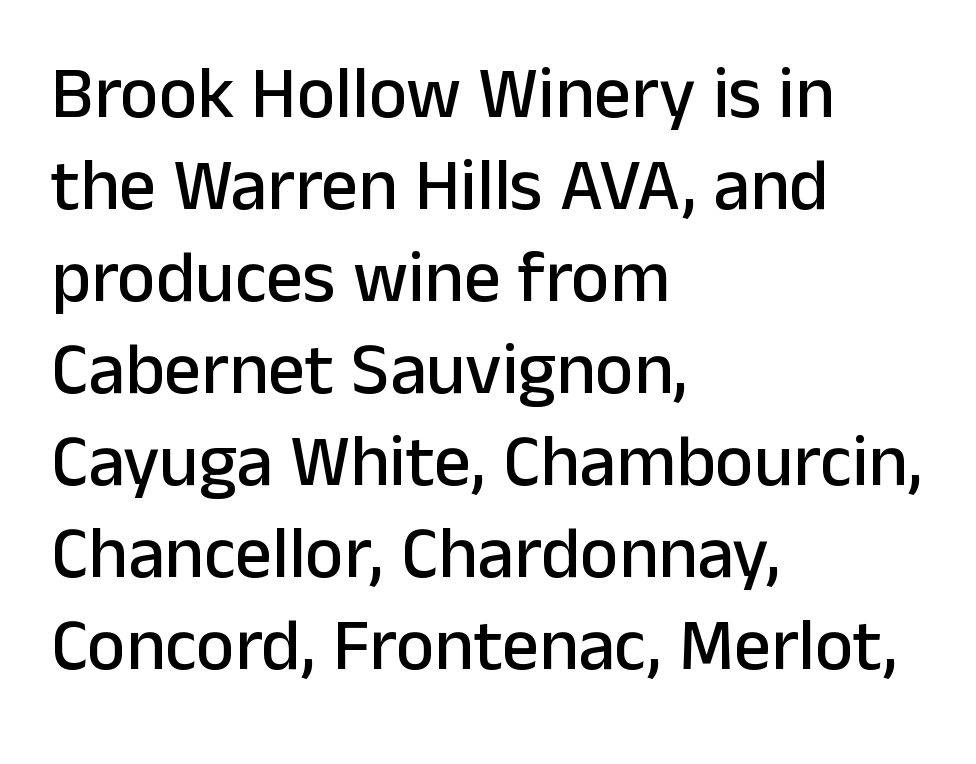
Q: Is the text italic (slanted)? A: No, it is upright.
Q: Is the typeface a serif or a sans-serif typeface? A: Sans-serif.
Q: Is the text underlined? A: No.
Q: How is the paragraph aligned? A: Left-aligned.
Q: Is the spacing between letters normal or unusually wide? A: Normal.
Q: Is the spacing between lines tight, normal or loose? A: Normal.
Q: Width (condensed, normal, or wide)? A: Normal.
Q: Stroke contrast? A: Low.
Q: x-height? A: Medium.
Q: Monospaced? A: No.
